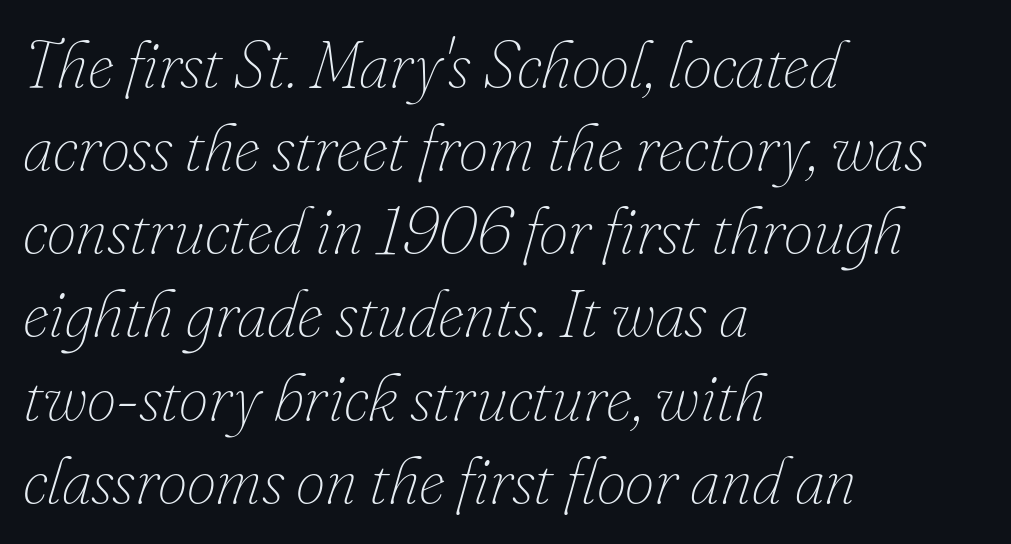
Q: Is the text bold? A: No.
Q: Is the text italic (slanted)? A: Yes, it leans right by about 16 degrees.
Q: Is the text underlined? A: No.
Q: How is the paragraph aligned? A: Left-aligned.
Q: Is the spacing between letters normal or unusually wide? A: Normal.
Q: Is the spacing between lines tight, normal or loose? A: Normal.
Q: Width (condensed, normal, or wide)? A: Normal.
Q: Stroke contrast? A: Low.
Q: x-height? A: Small.
Q: Monospaced? A: No.
